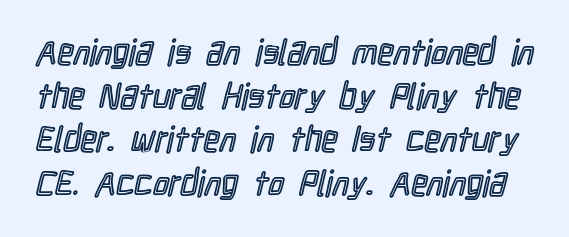
Leading matches the norm, producing a regular column. The specimen omits any rule beneath the text block's lines. Tracking value appears to be zero — textbook default spacing.
